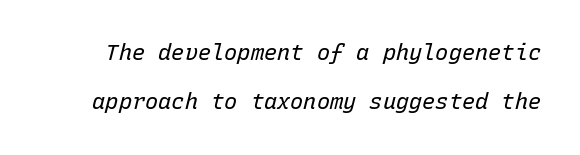
The image shows 22 px text type, italic (leaning right); set loose line spacing (2.23x), normal letter spacing, not underlined.
